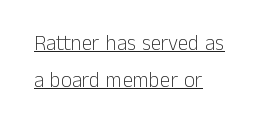
This rendering features underlined lettering. Do the letters lean? They stand straight. The line texture is even and compact thanks to regular tracking. The characters are drawn with everyday or finer stroke widths.
